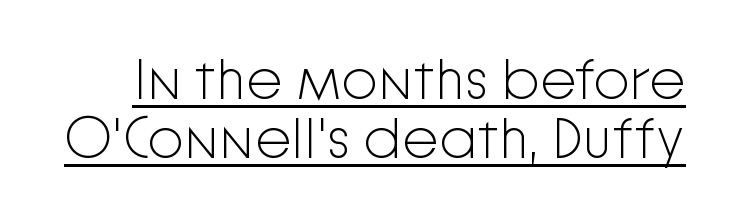
Inter-character spacing is left at the font's built-in metrics. The strokes carry an ordinary text weight at most. Nope, no serifs anywhere on these letters. The block of text is dense from top to bottom, with scant space between rows. If you drew a line through each stem, it would be perfectly vertical. The glyphs are accompanied by a horizontal stroke just below them.
